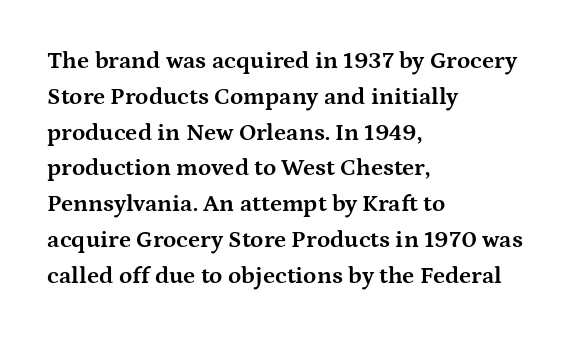
Italic: no, the glyphs are upright roman. Reading down the column, the eye jumps a familiar distance to each next line. Each row of text sits above clean, open space. Chunky letters — that's bold for sure.
